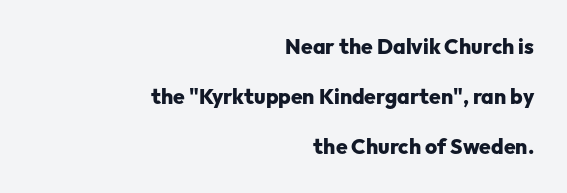
The image shows 21 px bold type, upright; set right-aligned, loose line spacing (2.37x), normal letter spacing, not underlined.
